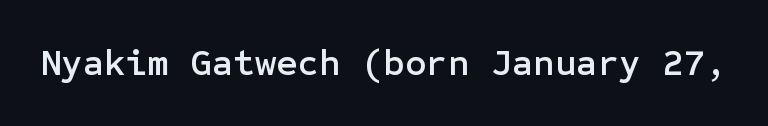
{"serif": "no", "italic": "no", "width": "normal", "stroke_contrast": "low", "x_height": "medium", "underline": "no", "letter_spacing": "normal", "letter_spacing_em": 0.0, "glyph_px": 37}
